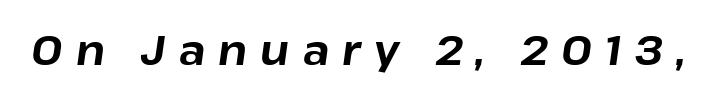
{"italic": "yes", "lean": "right", "slant_degrees": 8, "bold": "yes", "weight": "bold", "width": "normal", "stroke_contrast": "low", "x_height": "medium", "monospaced": "no", "underline": "no", "letter_spacing": "wide", "letter_spacing_em": 0.32, "glyph_px": 41}
